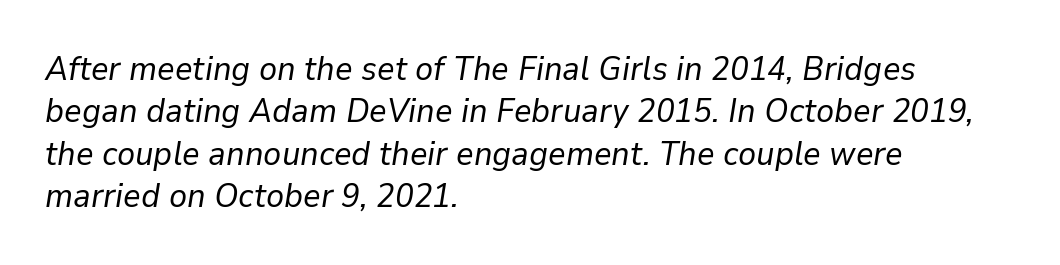
Left-aligned paragraph, ragged on the right. How are the letters spaced? Ordinarily, with no added tracking. Tall strokes in this sample are angled rather than plumb. Caption: face not bold, strokes unweighted. These lines are rendered in a variable-pitch font.
